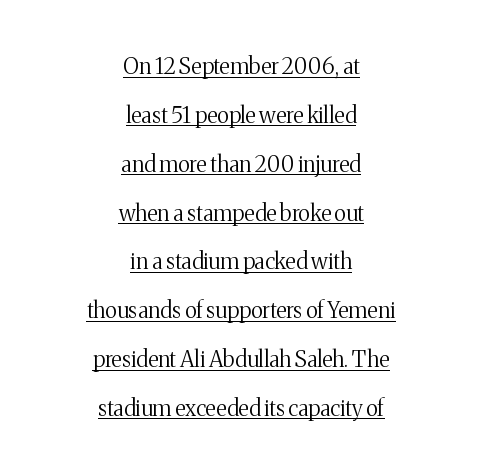
The image shows 22 px text type, upright; set centered, loose line spacing (2.22x), normal letter spacing, underlined.
